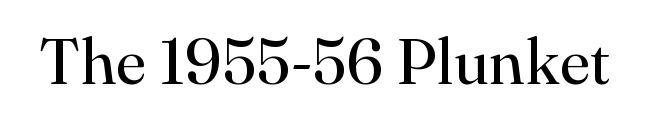
The horizontal fit of the characters is conventional and even. The axis of the letterforms is exactly vertical. Font category for this specimen: serif. Clear beneath every line of the passage. Weight class: somewhere from thin through regular.
